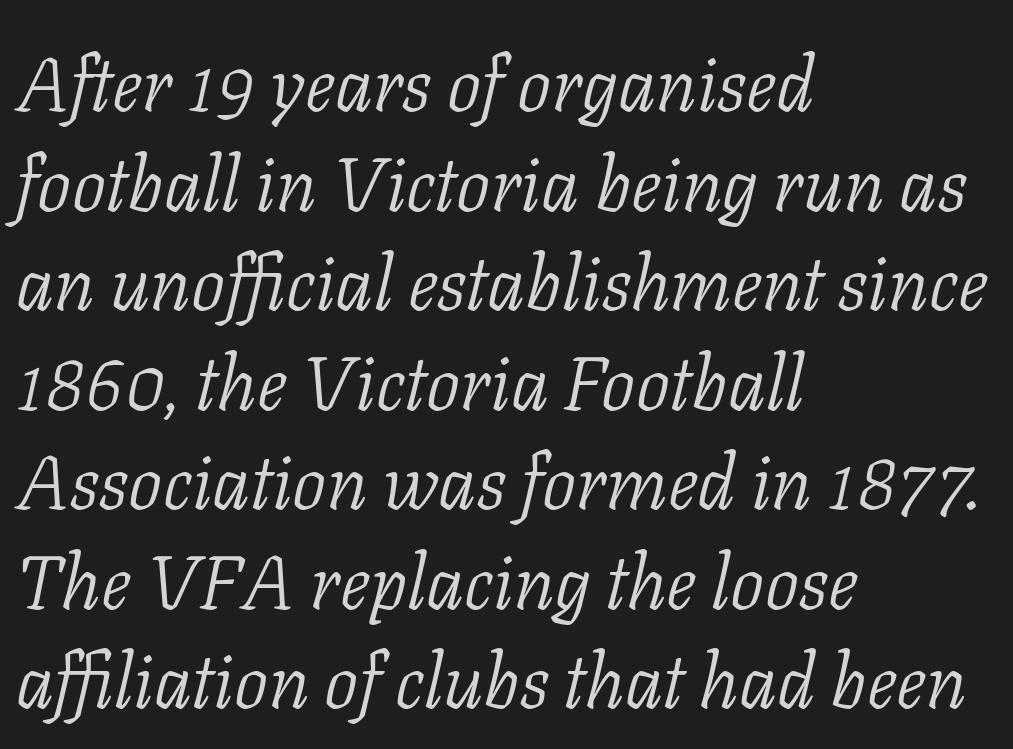
Q: Is the text bold? A: No.
Q: Is the text italic (slanted)? A: Yes, it leans right by about 11 degrees.
Q: Is the typeface a serif or a sans-serif typeface? A: Serif.
Q: Is the text underlined? A: No.
Q: How is the paragraph aligned? A: Left-aligned.
Q: Is the spacing between letters normal or unusually wide? A: Normal.
Q: Is the spacing between lines tight, normal or loose? A: Normal.
Q: Width (condensed, normal, or wide)? A: Normal.
Q: Stroke contrast? A: Low.
Q: x-height? A: Medium.
Q: Monospaced? A: No.
